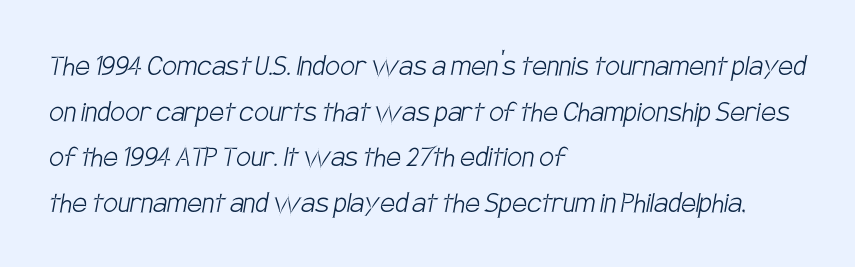
A typesetter would call this proportional, since set widths differ per character. Note: no serifs on the glyphs. The tracking reads as untouched default to a designer's eye. Nothing heavy about these letters — not bold at all. Short and long lines alike share a common starting point at left.
